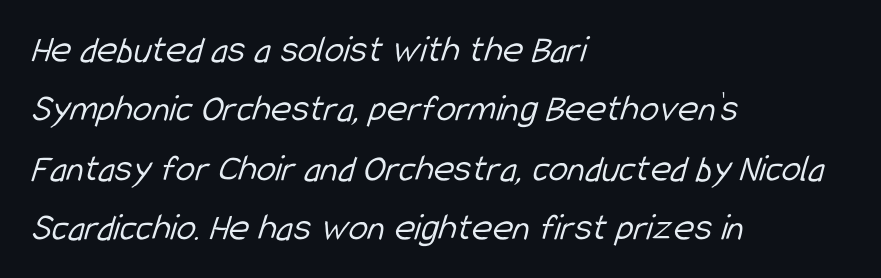
The image shows 39 px light, condensed sans-serif type; set left-aligned, normal line spacing (1.52x), normal letter spacing, not underlined; low stroke contrast and a medium x-height.
